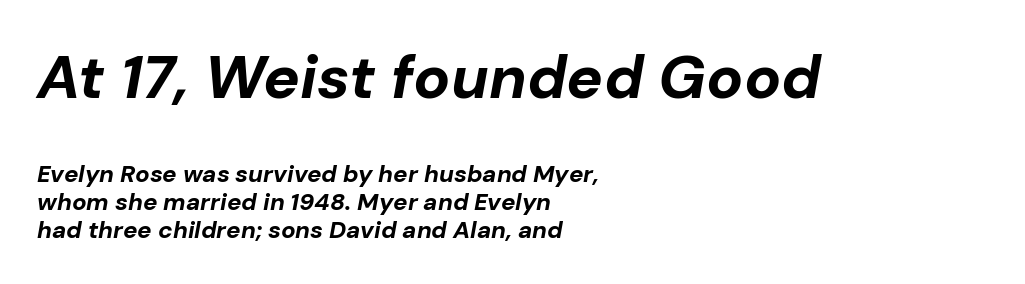
{"italic": "yes", "lean": "right", "slant_degrees": 10, "bold": "yes", "weight": "bold", "width": "normal", "stroke_contrast": "low", "x_height": "medium", "monospaced": "no", "underline": "no", "align": "left", "line_spacing_ratio": 1.18, "letter_spacing": "normal", "letter_spacing_em": 0.0, "larger_block": "first", "size_ratio": 2.54, "glyph_px": 61}
